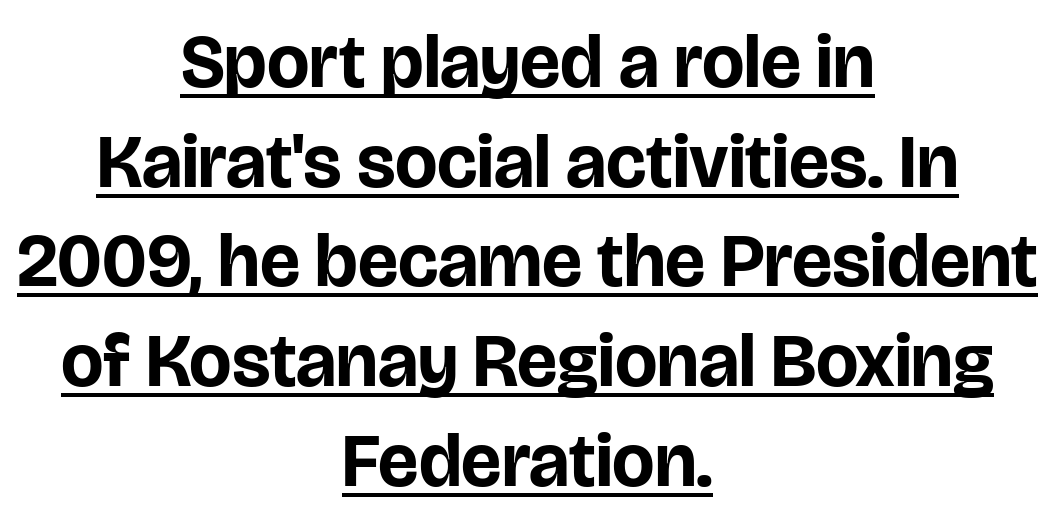
The image shows 75 px bold sans-serif type, upright; set centered, normal line spacing (1.33x), normal letter spacing, underlined; low stroke contrast and a large x-height.
